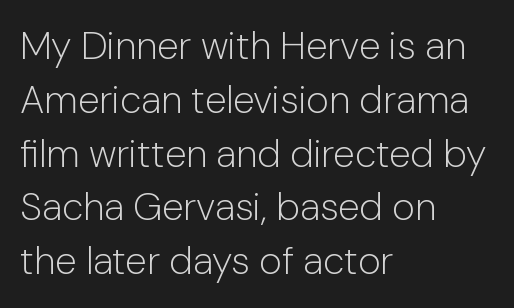
Tracking here is standard; glyphs follow each other at the usual distance. Bold? No — there's no thickening of the strokes. The gap between lines stays unmarked. These lines are rendered in a variable-pitch font.
